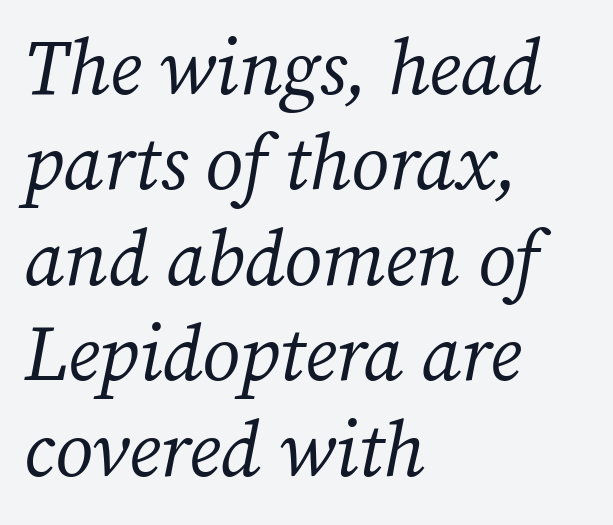
The image shows 77 px regular-weight serif type, italic (leaning right); set left-aligned, line spacing 1.24x, normal letter spacing, not underlined; medium stroke contrast and a medium x-height.
